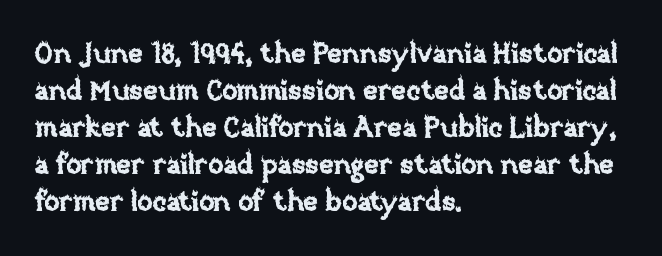
How would I describe the line gaps? Plain and ordinary. Only glyphs here, with clear space below each row. Style check: upright. The face used here is rendered with its standard letterfit. The passage shown is typed in a proportional face where columns would drift. Which margin do the lines hug? The left one — the right edge is uneven.
